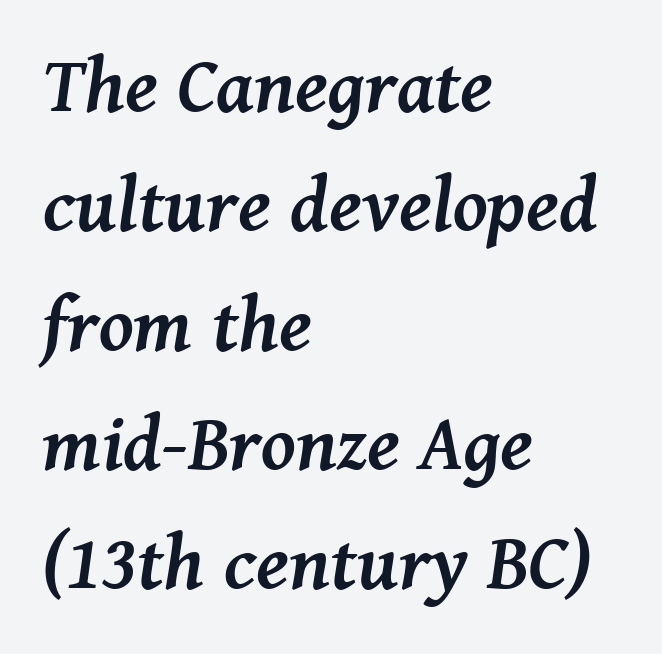
The image shows 78 px semibold serif type, italic (leaning right); set left-aligned, normal line spacing (1.53x), normal letter spacing, not underlined; medium stroke contrast and a medium x-height.
